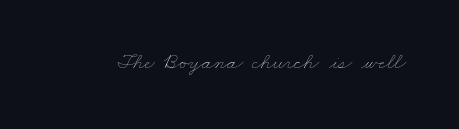
Q: Is the text bold? A: No.
Q: Is the text underlined? A: No.
Q: Is the spacing between letters normal or unusually wide? A: Normal.
